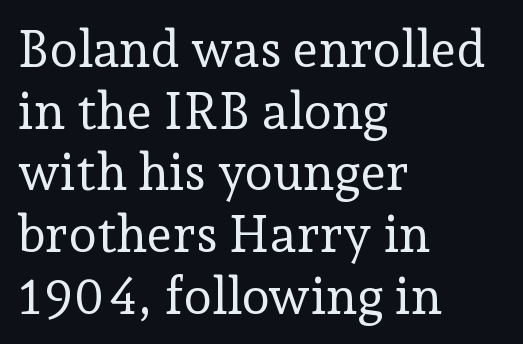
Q: Is the text bold? A: No.
Q: Is the text italic (slanted)? A: No, it is upright.
Q: Is the typeface a serif or a sans-serif typeface? A: Serif.
Q: Is the text underlined? A: No.
Q: How is the paragraph aligned? A: Left-aligned.
Q: Is the spacing between letters normal or unusually wide? A: Normal.
Q: Width (condensed, normal, or wide)? A: Normal.
Q: Stroke contrast? A: Low.
Q: x-height? A: Medium.
Q: Monospaced? A: No.
